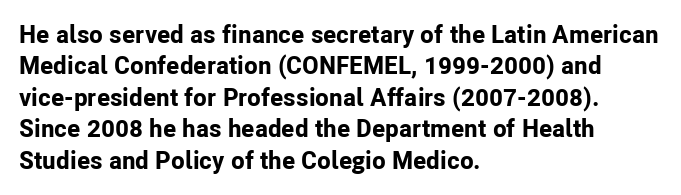
The image shows 25 px bold type, upright; set left-aligned, normal line spacing (1.26x), normal letter spacing, not underlined.
